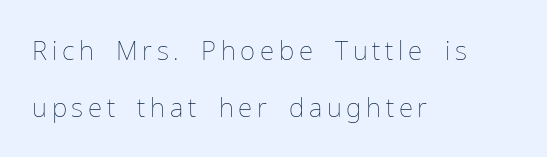
Q: Is the text bold? A: No.
Q: Is the text italic (slanted)? A: No, it is upright.
Q: Is the text underlined? A: No.
Q: How is the paragraph aligned? A: Left-aligned.
Q: Is the spacing between lines tight, normal or loose? A: Loose.
